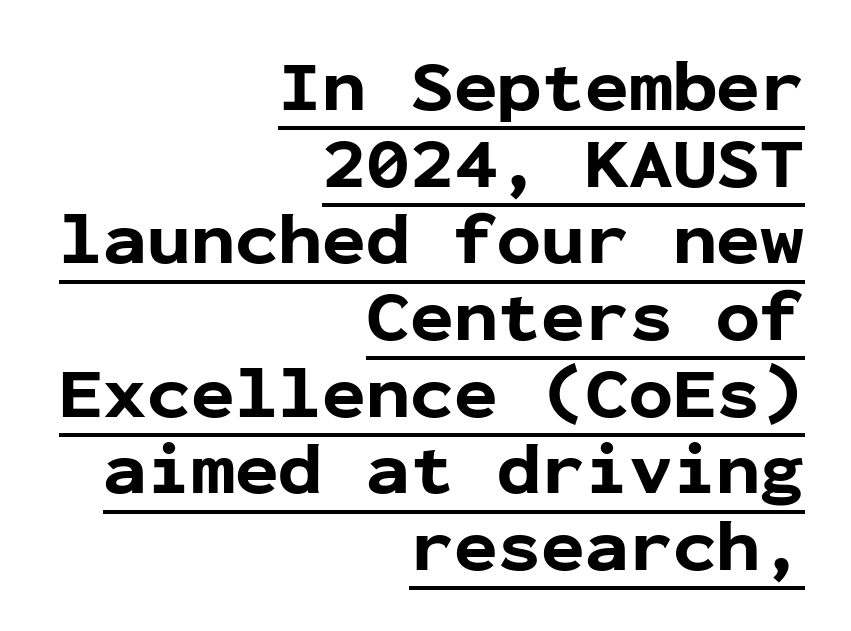
The image shows 73 px bold sans-serif type, upright, monospaced; set right-aligned, tight line spacing (1.05x), normal letter spacing, underlined; low stroke contrast and a medium x-height.
